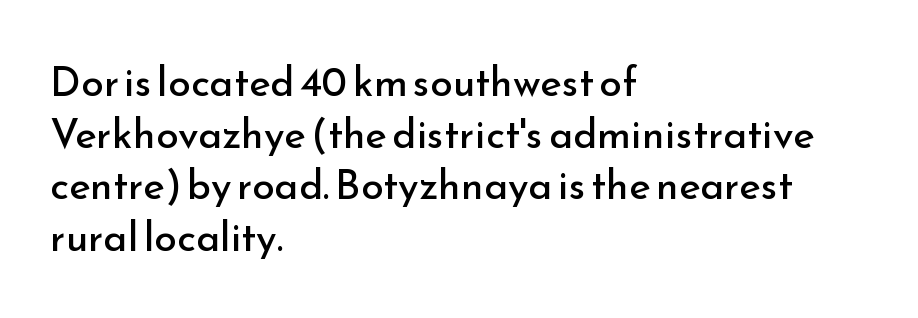
{"serif": "no", "italic": "no", "bold": "no", "weight": "regular", "width": "normal", "stroke_contrast": "low", "x_height": "small", "monospaced": "no", "underline": "no", "align": "left", "line_spacing": "normal", "line_spacing_ratio": 1.26, "letter_spacing": "normal", "letter_spacing_em": 0.0, "glyph_px": 41}
